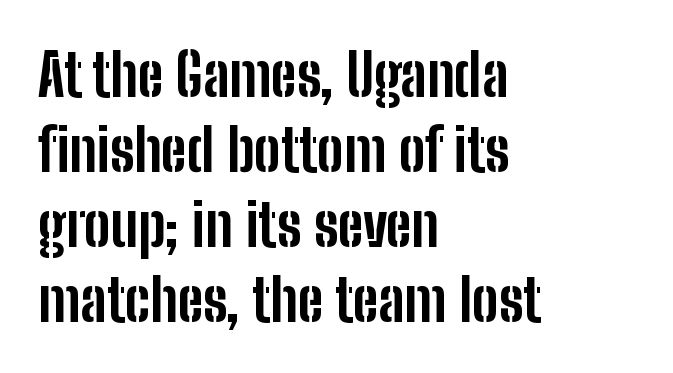
{"serif": "no", "italic": "no", "bold": "yes", "weight": "bold", "width": "condensed", "stroke_contrast": "low", "x_height": "medium", "monospaced": "no", "underline": "no", "align": "left", "line_spacing": "normal", "line_spacing_ratio": 1.27, "letter_spacing": "normal", "letter_spacing_em": 0.0, "glyph_px": 59}
